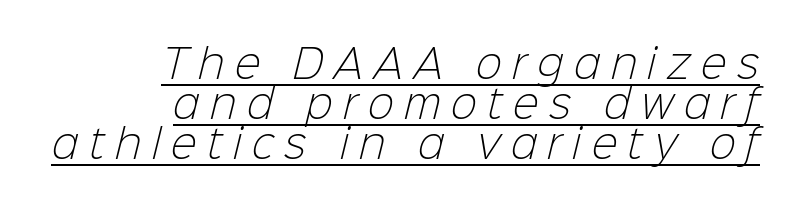
The rendering uses natural spacing where letterforms have individual widths. The letters are spread apart with noticeably loose tracking. The face used here appears with an underline applied. No chunkiness to these letters — they're not bold.
